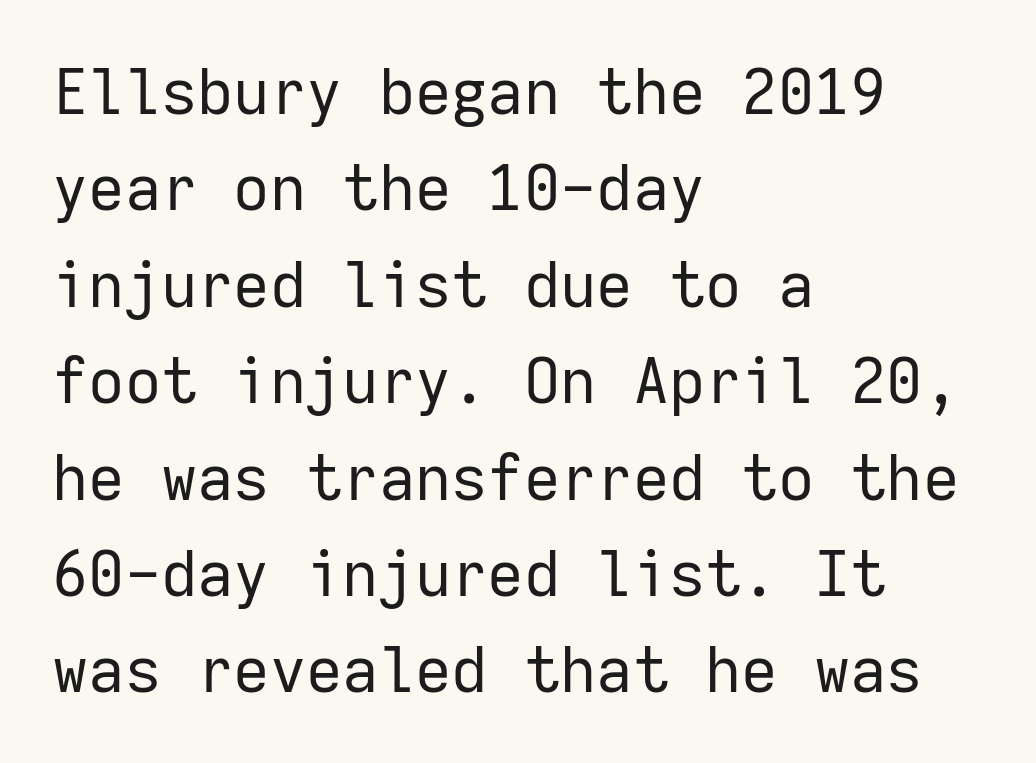
The image shows 63 px regular-weight sans-serif type, upright, monospaced; set left-aligned, normal line spacing (1.53x), normal letter spacing, not underlined; low stroke contrast and a medium x-height.
